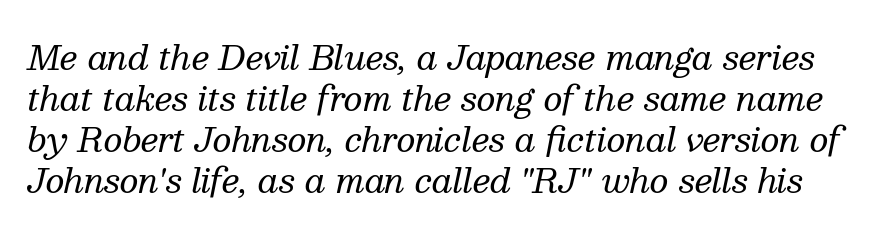
Observe the ordinary spacing: letters are neighbours, not strangers. The face used here is proportionally spaced, like ordinary book or web type. The passage shown is not underscored anywhere. The strokes are not fattened; the text isn't bold. A typesetter would label this face a serif.
